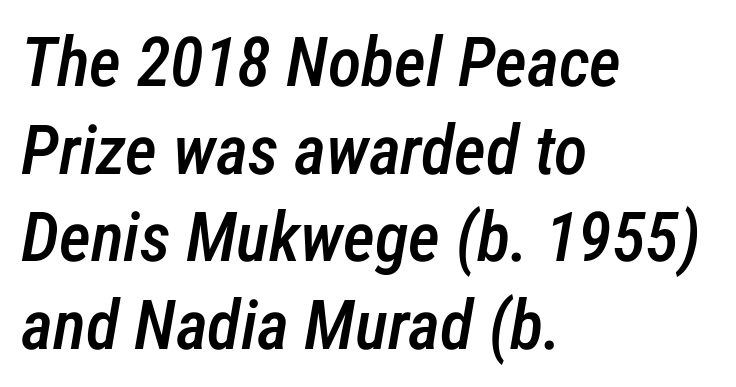
Q: Is the text bold? A: Semi-bold.
Q: Is the text italic (slanted)? A: Yes, it leans right by about 12 degrees.
Q: Is the text underlined? A: No.
Q: How is the paragraph aligned? A: Left-aligned.
Q: Is the spacing between letters normal or unusually wide? A: Normal.
Q: Is the spacing between lines tight, normal or loose? A: Normal.
Q: Width (condensed, normal, or wide)? A: Condensed.
Q: Stroke contrast? A: Low.
Q: x-height? A: Medium.
Q: Monospaced? A: No.
